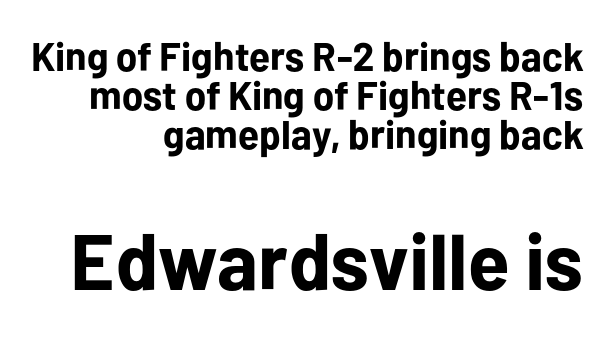
The rendering uses a bold face; every stroke is thick and dark. Notice how descenders almost collide with the ascenders below — that's tight leading. The specimen reads as upright at a glance. Each letter's strokes conclude bluntly, with no projecting serifs.
